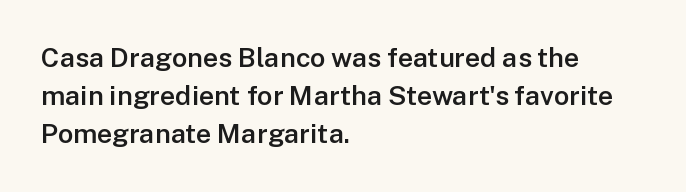
Q: Is the text bold? A: Semi-bold.
Q: Is the text italic (slanted)? A: No, it is upright.
Q: Is the text underlined? A: No.
Q: How is the paragraph aligned? A: Left-aligned.
Q: Is the spacing between letters normal or unusually wide? A: Normal.
Q: Is the spacing between lines tight, normal or loose? A: Normal.
